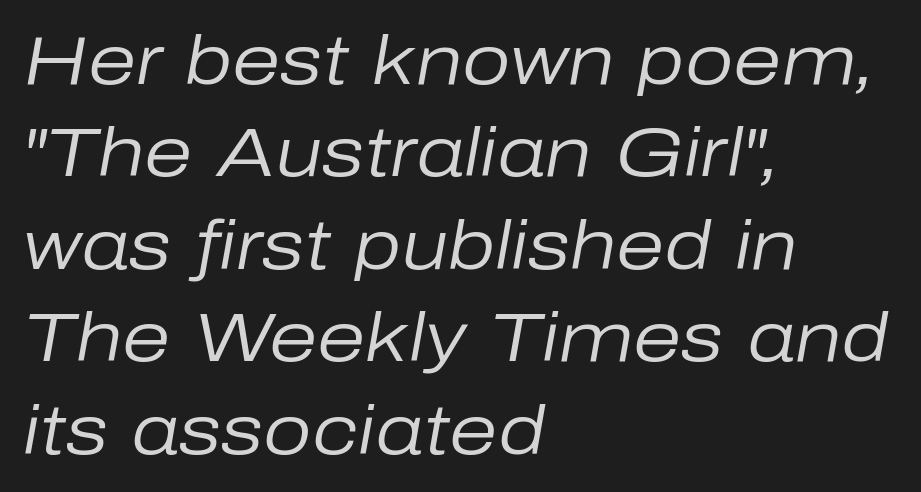
Q: Is the text bold? A: No.
Q: Is the text italic (slanted)? A: Yes, it leans right by about 10 degrees.
Q: Is the text underlined? A: No.
Q: How is the paragraph aligned? A: Left-aligned.
Q: Is the spacing between letters normal or unusually wide? A: Normal.
Q: Is the spacing between lines tight, normal or loose? A: Normal.
Q: Width (condensed, normal, or wide)? A: Normal.
Q: Stroke contrast? A: Low.
Q: x-height? A: Medium.
Q: Monospaced? A: No.
